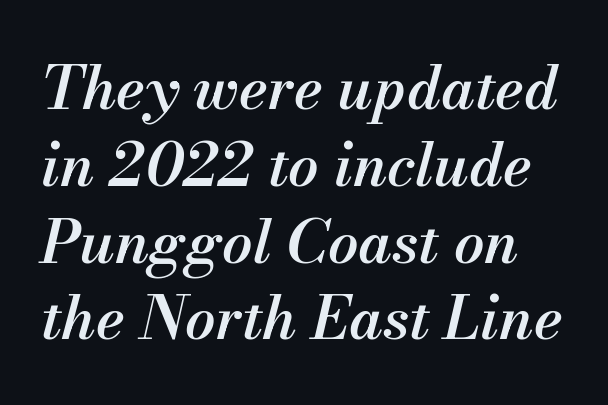
{"italic": "yes", "lean": "right", "slant_degrees": 13, "bold": "semi", "weight": "semibold", "width": "normal", "stroke_contrast": "medium", "x_height": "small", "monospaced": "no", "underline": "no", "line_spacing": "normal", "line_spacing_ratio": 1.28, "letter_spacing": "normal", "letter_spacing_em": 0.0, "glyph_px": 60}
